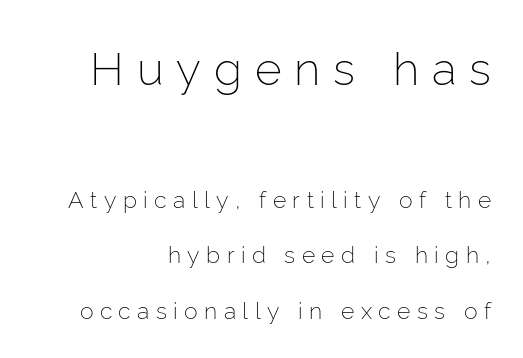
Q: Is the text bold? A: No.
Q: Is the text italic (slanted)? A: No, it is upright.
Q: Is the typeface a serif or a sans-serif typeface? A: Sans-serif.
Q: Is the text underlined? A: No.
Q: How is the paragraph aligned? A: Right-aligned.
Q: Is the spacing between letters normal or unusually wide? A: Unusually wide.
Q: Is the spacing between lines tight, normal or loose? A: Loose.
Q: Which block of text is set in a larger size, the first (top) or the second (bottom)? A: The first (top) one.
Q: Width (condensed, normal, or wide)? A: Normal.
Q: Stroke contrast? A: Low.
Q: x-height? A: Medium.
Q: Monospaced? A: No.
